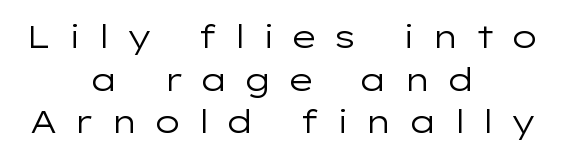
{"serif": "no", "italic": "no", "bold": "no", "weight": "regular", "width": "wide", "stroke_contrast": "low", "x_height": "medium", "monospaced": "no", "underline": "no", "align": "center", "line_spacing": "normal", "line_spacing_ratio": 1.33, "letter_spacing": "wide", "letter_spacing_em": 0.47, "glyph_px": 32}
